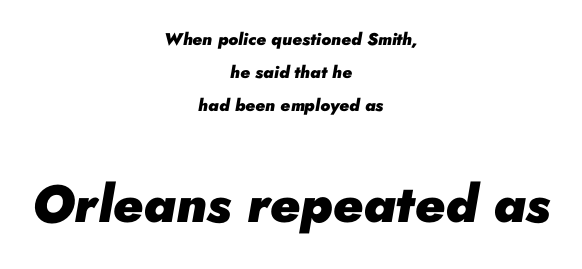
{"italic": "yes", "lean": "right", "slant_degrees": 10, "bold": "yes", "weight": "heavy", "width": "normal", "stroke_contrast": "low", "x_height": "small", "monospaced": "no", "underline": "no", "align": "center", "line_spacing": "loose", "line_spacing_ratio": 1.93, "letter_spacing": "normal", "letter_spacing_em": 0.0, "larger_block": "second", "size_ratio": 3.06, "glyph_px": 52}
